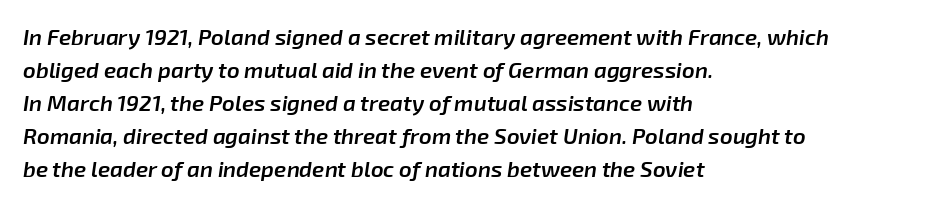
Q: Is the text bold? A: Semi-bold.
Q: Is the text italic (slanted)? A: Yes, it leans right by about 8 degrees.
Q: Is the text underlined? A: No.
Q: How is the paragraph aligned? A: Left-aligned.
Q: Is the spacing between letters normal or unusually wide? A: Normal.
Q: Is the spacing between lines tight, normal or loose? A: Normal.
